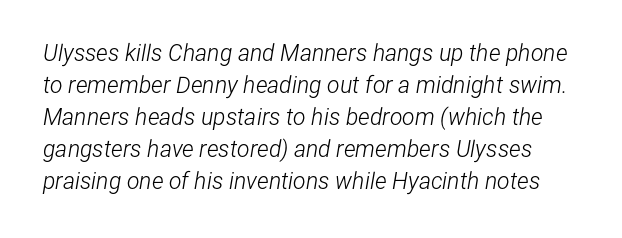
The words here are not underlined. Italic? Definitely — the glyphs are oblique. Standard letterfit; no display-style spreading of the glyphs. Is there much room between lines? A standard amount, neither cramped nor airy. Weight: in the light-to-regular range.
